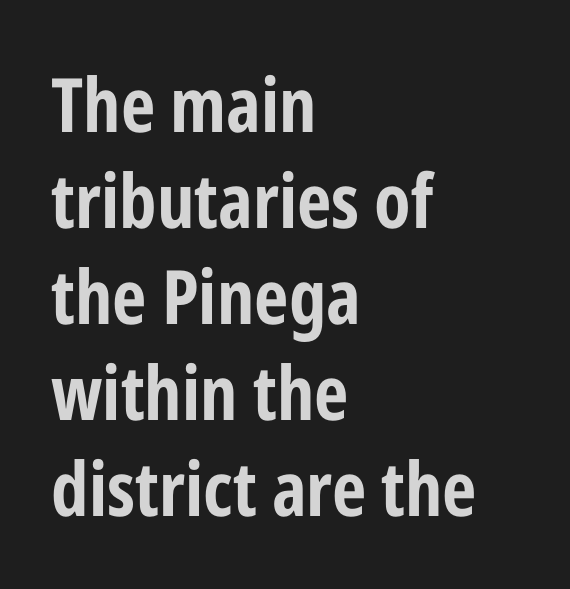
Has an underline been added? It has not. These lines are composed in type without serifs. You could call the tracking neutral — neither tight nor loose. You'd pick this weight for a headline — it's a proper bold.
